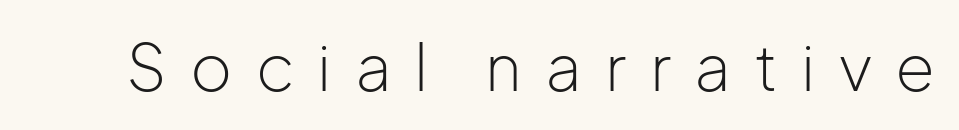
The image shows 64 px light sans-serif type, upright; set unusually wide letter spacing (+0.36 em), not underlined; low stroke contrast and a medium x-height.
